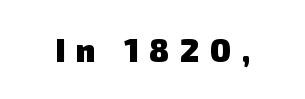
The image shows 32 px heavy sans-serif type; set unusually wide letter spacing (+0.33 em), not underlined; low stroke contrast and a medium x-height.
